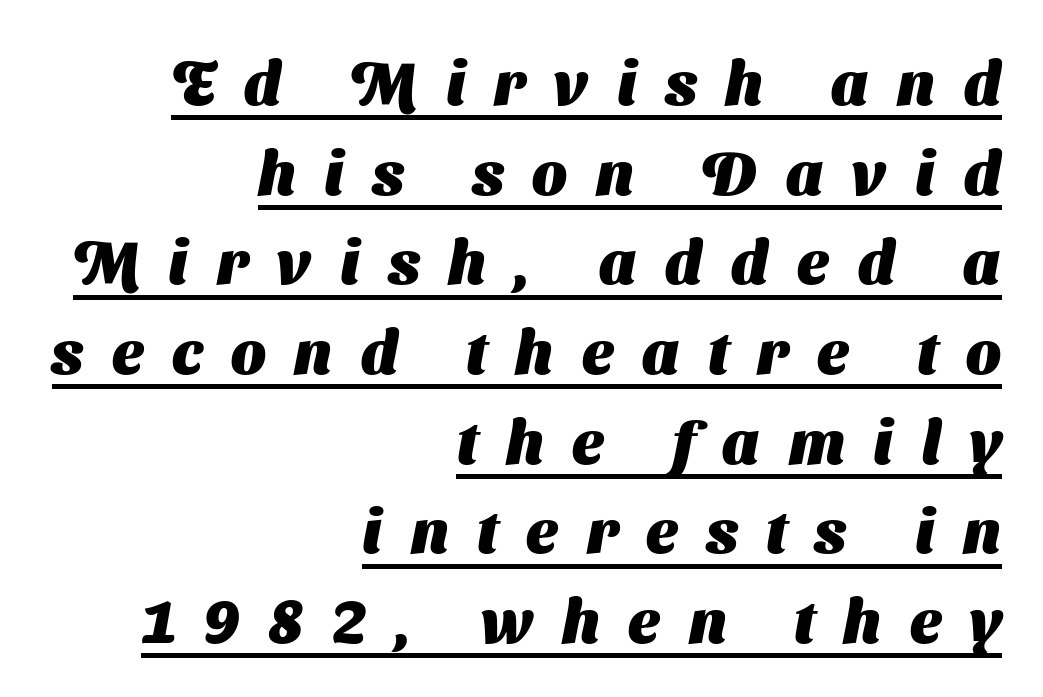
A typographer would call this underscored text. Whoever set this chose a conventional vertical rhythm. The passage shown is typed in a proportional face where columns would drift. This sample uses expanded letter spacing, leaving extra air between glyphs. Typesetter's note: full bold, strokes at maximum text heaviness. No feet cap the strokes, marking this as sans-serif type.
